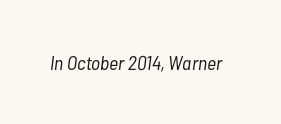
{"italic": "yes", "lean": "right", "slant_degrees": 7, "bold": "no", "underline": "no", "letter_spacing": "normal", "letter_spacing_em": 0.0, "glyph_px": 20}
